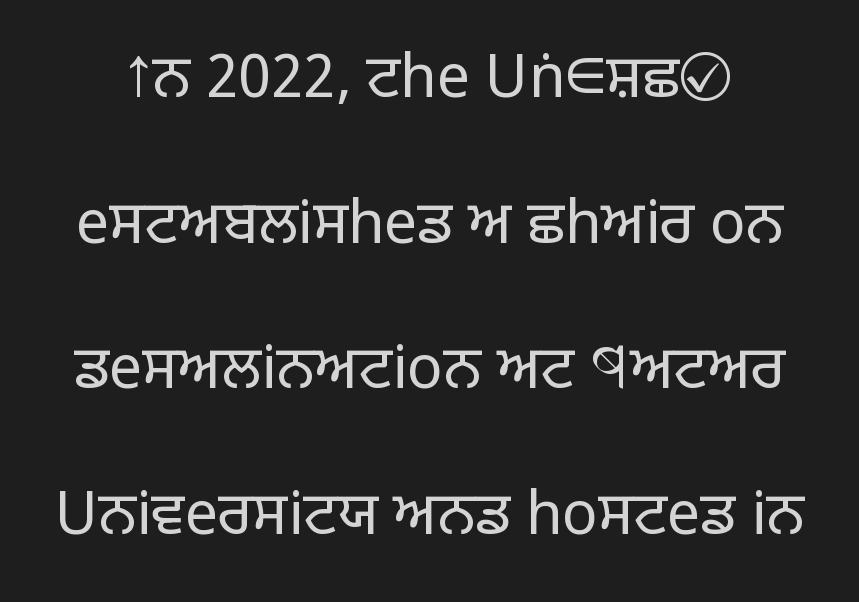
The image shows 59 px light sans-serif type, upright; set loose line spacing (2.47x), normal letter spacing, not underlined; low stroke contrast and a large x-height.
